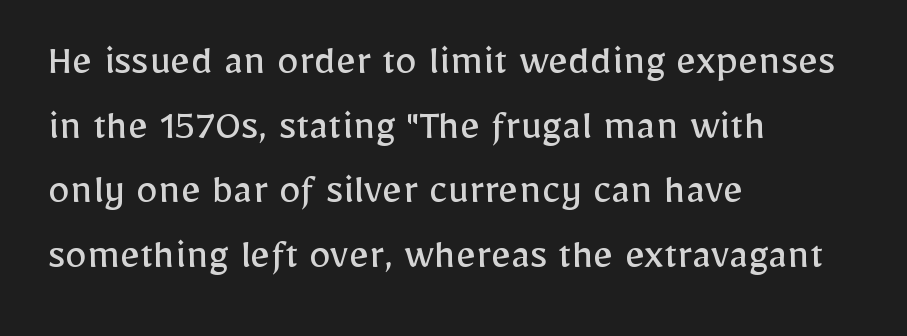
{"serif": "no", "italic": "no", "bold": "no", "weight": "regular", "width": "normal", "stroke_contrast": "low", "x_height": "medium", "monospaced": "no", "underline": "no", "align": "left", "line_spacing": "normal", "line_spacing_ratio": 1.47, "letter_spacing": "normal", "letter_spacing_em": 0.0, "glyph_px": 44}
